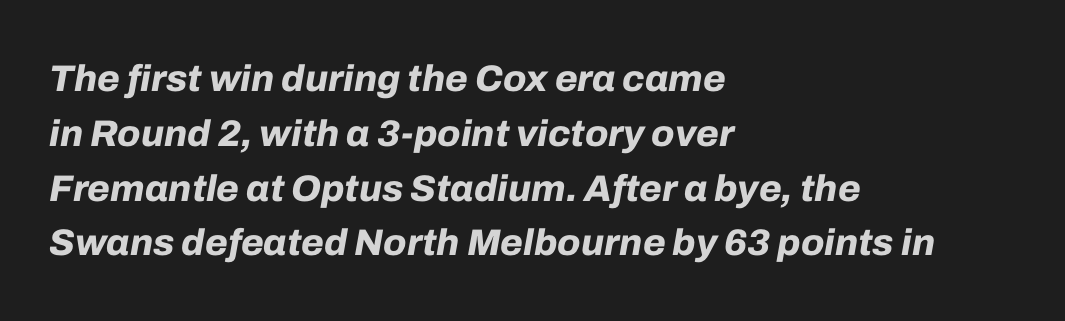
Notice how the passage keeps a crisp vertical edge on the left only. Its strokes are broad and dark, the hallmark of bold type. The passage shown has conventional tracking throughout. Italic? Definitely — the glyphs are oblique. These lines are rendered in a variable-pitch font. Does the leading feel generous? No, just average.
